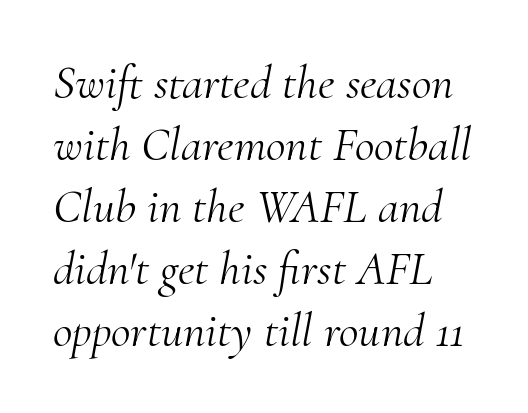
The image shows 48 px light serif type, italic (leaning right); set left-aligned, normal line spacing (1.29x), normal letter spacing, not underlined; medium stroke contrast and a small x-height.
